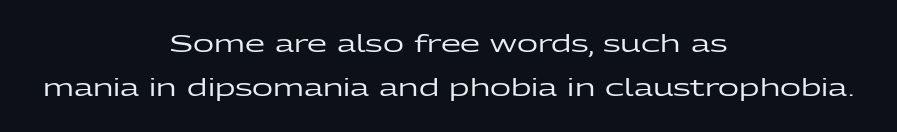
Is there much room between lines? Yes — plenty of vertical air separates them. Do the letters lean? They stand straight. Honestly, the letter spacing is just normal — you wouldn't notice it. Lines of text with bare space underneath. Horizontally, the lines are justified to the midpoint only.
